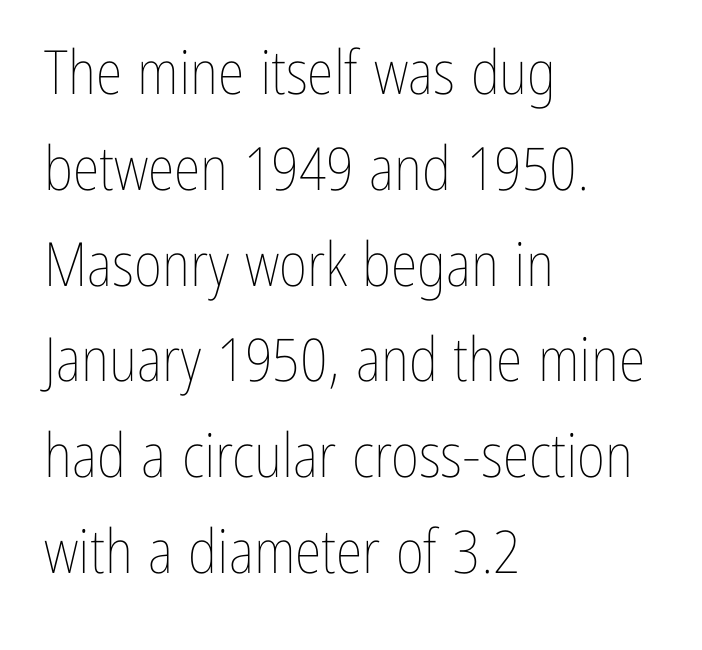
{"italic": "no", "bold": "no", "weight": "thin", "width": "condensed", "stroke_contrast": "low", "x_height": "medium", "monospaced": "no", "underline": "no", "align": "left", "line_spacing": "normal", "line_spacing_ratio": 1.57, "letter_spacing": "normal", "letter_spacing_em": 0.0, "glyph_px": 61}
